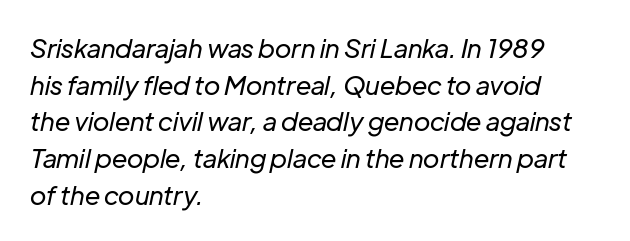
The image shows 26 px text type, italic (leaning right); set left-aligned, normal line spacing (1.41x), normal letter spacing, not underlined.
